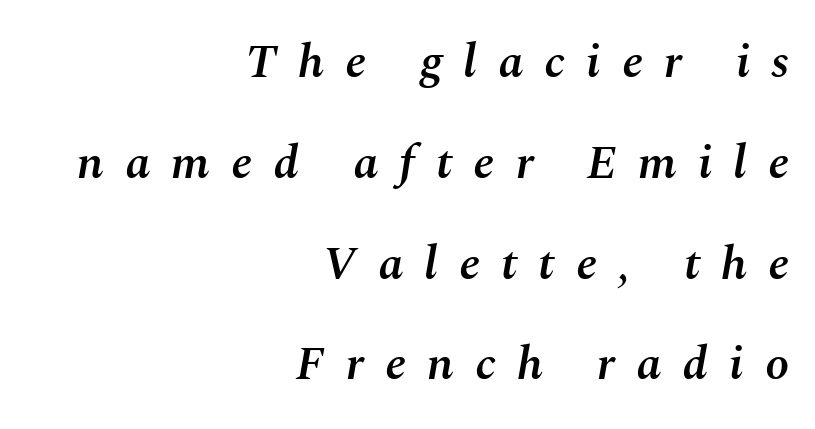
{"italic": "yes", "lean": "right", "slant_degrees": 10, "bold": "semi", "weight": "semibold", "width": "normal", "stroke_contrast": "medium", "x_height": "medium", "monospaced": "no", "underline": "no", "align": "right", "line_spacing": "loose", "line_spacing_ratio": 2.1, "letter_spacing": "wide", "letter_spacing_em": 0.44, "glyph_px": 48}
